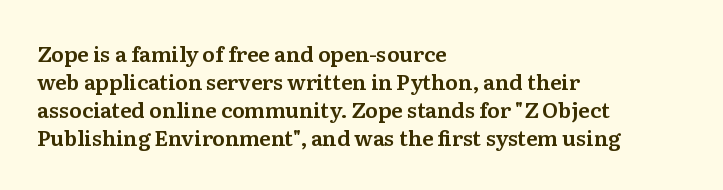
The image shows 21 px text type, upright; set left-aligned, normal line spacing (1.33x), normal letter spacing, not underlined.
